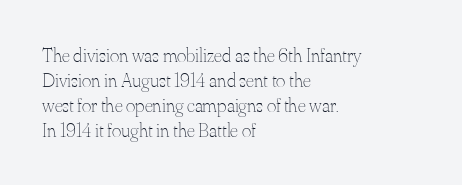
Underline: absent. These glyphs show unthickened strokes, regular width or finer. The leading is moderate, giving the passage an even texture. Upright lettering throughout.
